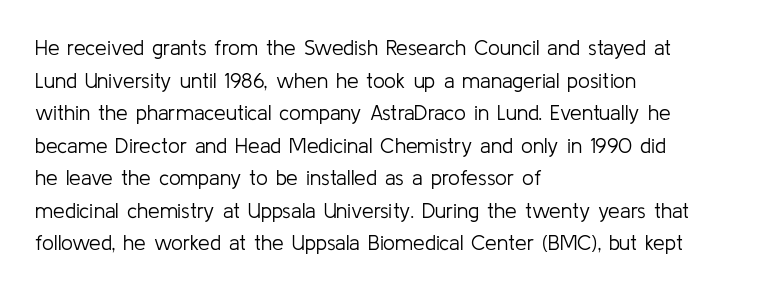
Q: Is the text bold? A: No.
Q: Is the text italic (slanted)? A: No, it is upright.
Q: Is the text underlined? A: No.
Q: How is the paragraph aligned? A: Left-aligned.
Q: Is the spacing between letters normal or unusually wide? A: Normal.
Q: Is the spacing between lines tight, normal or loose? A: Normal.
